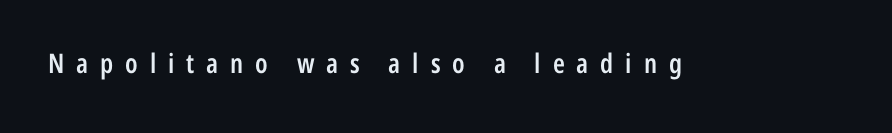
{"italic": "no", "bold": "semi", "underline": "no", "letter_spacing": "wide", "letter_spacing_em": 0.44, "glyph_px": 27}
